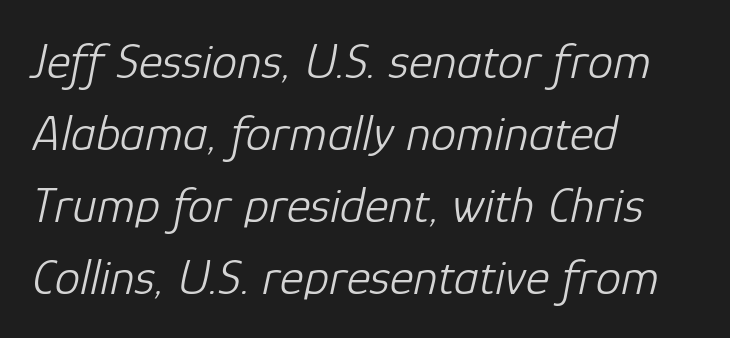
The image shows 51 px light type, italic (leaning right); set left-aligned, normal line spacing (1.41x), normal letter spacing, not underlined; low stroke contrast and a medium x-height.
